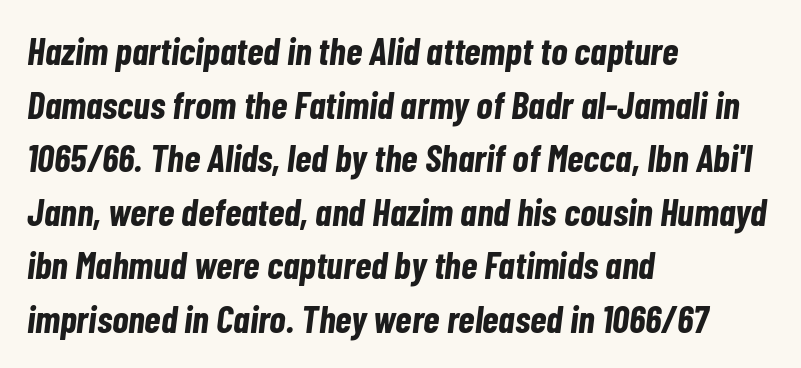
The glyphs look as if they've been sheared to an angle. Check the space under the baseline: it is left empty. What's the leading like? Ordinary, nothing unusual. Glyph-to-glyph distance matches everyday printed text.
